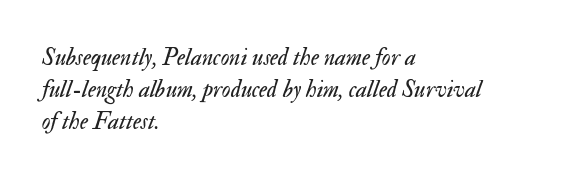
Q: Is the text bold? A: No.
Q: Is the text italic (slanted)? A: Yes, it leans right by about 17 degrees.
Q: Is the text underlined? A: No.
Q: How is the paragraph aligned? A: Left-aligned.
Q: Is the spacing between letters normal or unusually wide? A: Normal.
Q: Is the spacing between lines tight, normal or loose? A: Normal.
